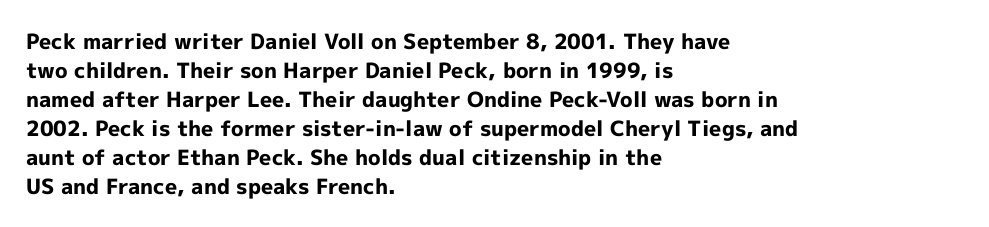
The lines are quadded left. These lines keep a tight, regular rhythm from letter to letter. The gap between lines stays unmarked. It's the straight-up-and-down kind of type. The rendering uses a moderate line-height, typical for paragraphs. Pretty heavy lettering here — definitely bold.
